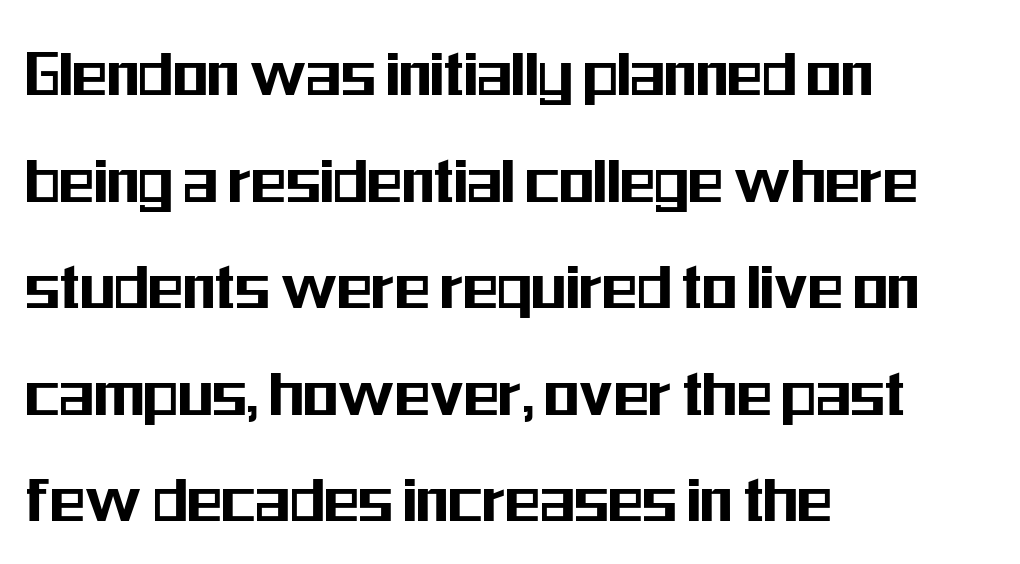
{"serif": "no", "italic": "no", "width": "condensed", "stroke_contrast": "medium", "x_height": "medium", "monospaced": "no", "underline": "no", "align": "left", "line_spacing": "normal", "line_spacing_ratio": 1.48, "letter_spacing": "normal", "letter_spacing_em": 0.0, "glyph_px": 72}
